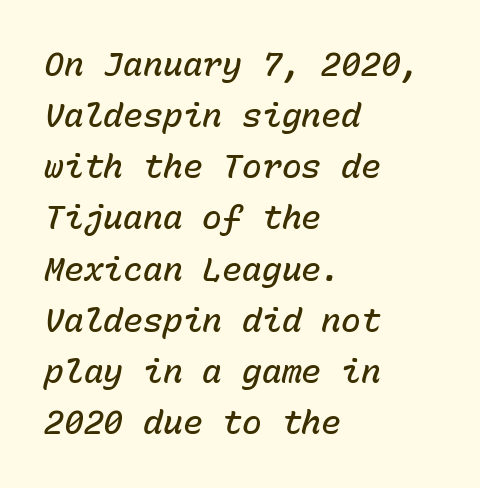
{"italic": "yes", "lean": "right", "slant_degrees": 15, "bold": "semi", "weight": "semibold", "width": "normal", "stroke_contrast": "low", "x_height": "medium", "monospaced": "yes", "underline": "no", "align": "left", "line_spacing": "normal", "line_spacing_ratio": 1.55, "letter_spacing": "normal", "letter_spacing_em": 0.0, "glyph_px": 33}
